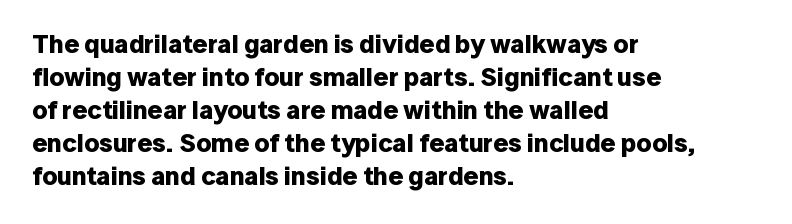
Q: Is the text bold? A: Yes.
Q: Is the text italic (slanted)? A: No, it is upright.
Q: Is the text underlined? A: No.
Q: How is the paragraph aligned? A: Left-aligned.
Q: Is the spacing between letters normal or unusually wide? A: Normal.
Q: Is the spacing between lines tight, normal or loose? A: Normal.
